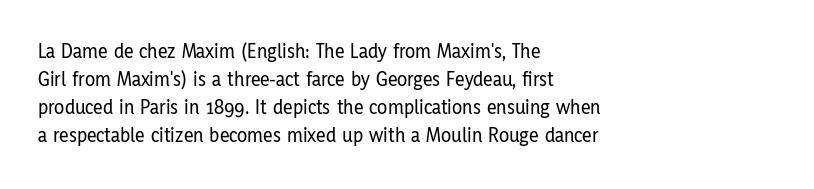
The image shows 21 px text type, upright; set left-aligned, normal line spacing (1.34x), normal letter spacing, not underlined.
